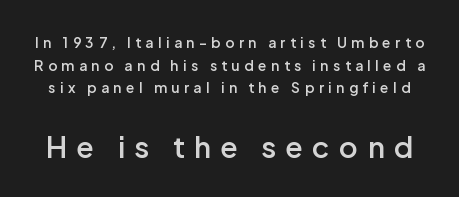
The image shows 29 px semibold sans-serif type, upright; set normal line spacing (1.62x), unusually wide letter spacing (+0.32 em), not underlined; the second (bottom) block is 2.07x larger; low stroke contrast and a medium x-height.
